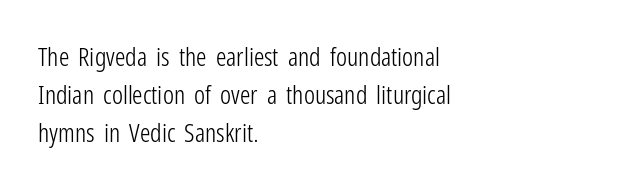
The image shows 26 px text type, upright; set left-aligned, normal line spacing (1.46x), normal letter spacing, not underlined.
